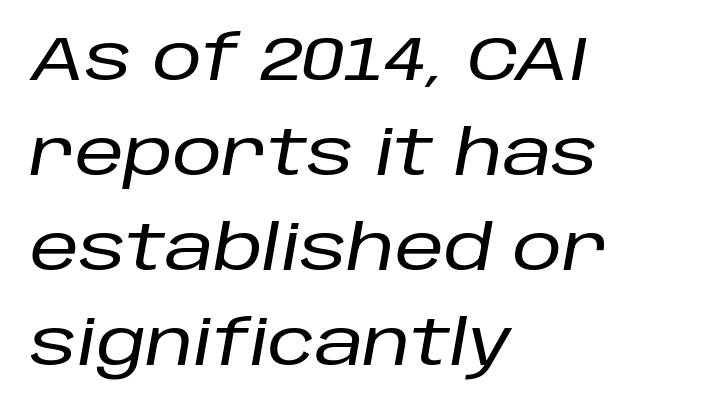
Q: Is the text italic (slanted)? A: Yes, it leans right by about 10 degrees.
Q: Is the text underlined? A: No.
Q: How is the paragraph aligned? A: Left-aligned.
Q: Is the spacing between letters normal or unusually wide? A: Normal.
Q: Is the spacing between lines tight, normal or loose? A: Normal.
Q: Width (condensed, normal, or wide)? A: Normal.
Q: Stroke contrast? A: Low.
Q: x-height? A: Large.
Q: Monospaced? A: No.
